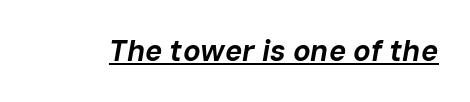
Q: Is the text bold? A: Yes.
Q: Is the text italic (slanted)? A: Yes, it leans right by about 10 degrees.
Q: Is the text underlined? A: Yes.
Q: Is the spacing between letters normal or unusually wide? A: Normal.
Q: Width (condensed, normal, or wide)? A: Normal.
Q: Stroke contrast? A: Low.
Q: x-height? A: Medium.
Q: Monospaced? A: No.
